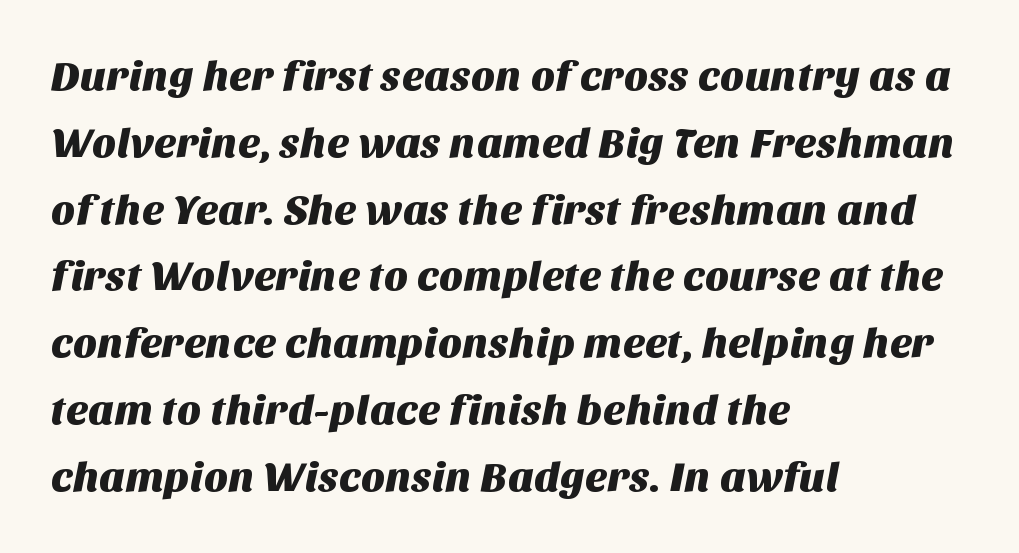
Compared with typical paragraphs, the rows here are spaced about the same. Tracking value appears to be zero — textbook default spacing. The glyphs are unaccompanied by any horizontal stroke below them. Notice how the passage keeps a crisp vertical edge on the left only.
